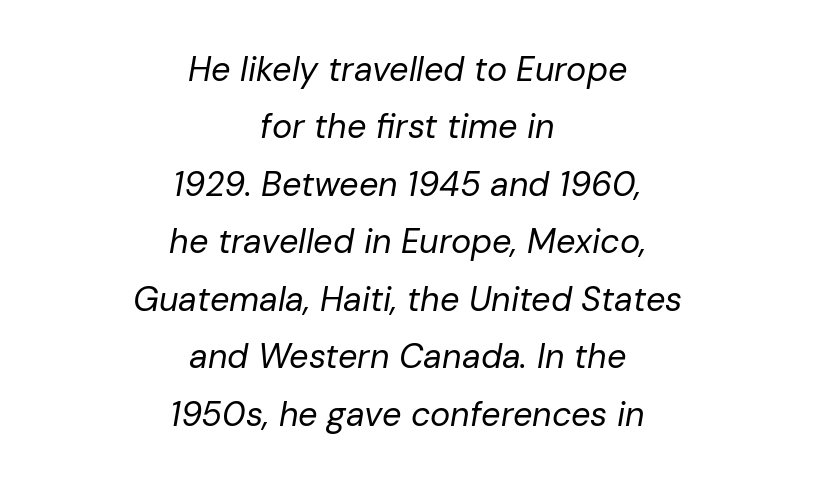
Q: Is the text bold? A: No.
Q: Is the text italic (slanted)? A: Yes, it leans right by about 10 degrees.
Q: Is the text underlined? A: No.
Q: How is the paragraph aligned? A: Centered.
Q: Is the spacing between letters normal or unusually wide? A: Normal.
Q: Is the spacing between lines tight, normal or loose? A: Normal.
Q: Width (condensed, normal, or wide)? A: Normal.
Q: Stroke contrast? A: Low.
Q: x-height? A: Medium.
Q: Monospaced? A: No.
